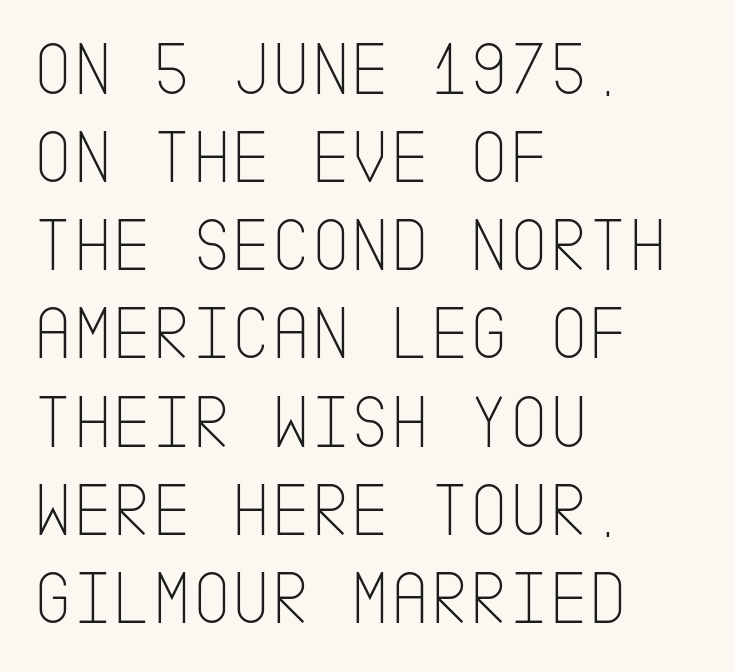
{"serif": "no", "italic": "no", "bold": "no", "weight": "thin", "width": "condensed", "stroke_contrast": "low", "x_height": "large", "underline": "no", "align": "left", "line_spacing_ratio": 1.16, "letter_spacing": "normal", "letter_spacing_em": 0.0, "glyph_px": 76}
